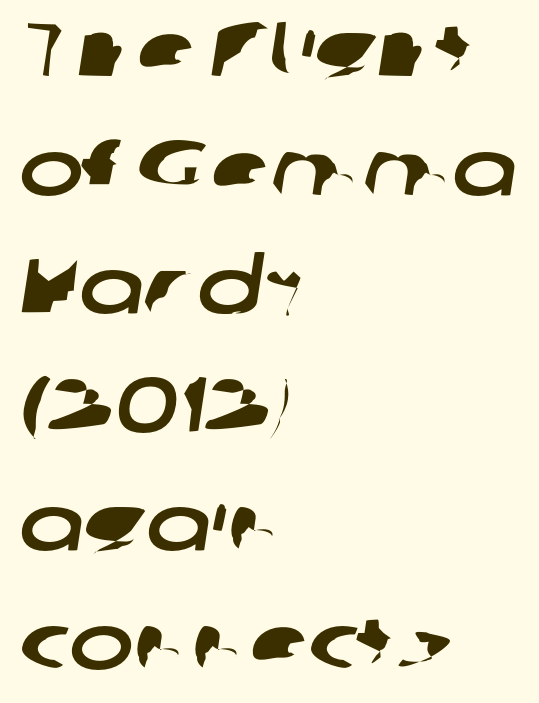
Q: Is the typeface a serif or a sans-serif typeface? A: Sans-serif.
Q: Is the text underlined? A: No.
Q: How is the paragraph aligned? A: Left-aligned.
Q: Is the spacing between letters normal or unusually wide? A: Normal.
Q: Is the spacing between lines tight, normal or loose? A: Normal.
Q: Width (condensed, normal, or wide)? A: Wide.
Q: Stroke contrast? A: Low.
Q: x-height? A: Medium.
Q: Monospaced? A: No.
